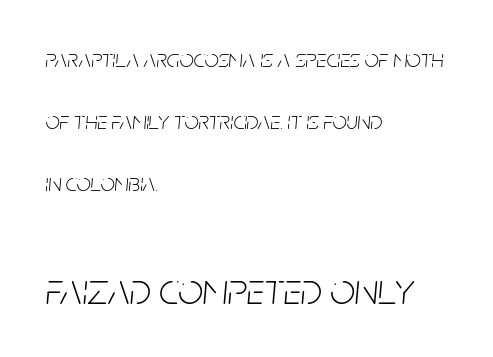
The image shows 44 px light, condensed type, italic (leaning right); set left-aligned, loose line spacing (2.48x), normal letter spacing, not underlined; the second (bottom) block is 1.76x larger; low stroke contrast and a large x-height.
